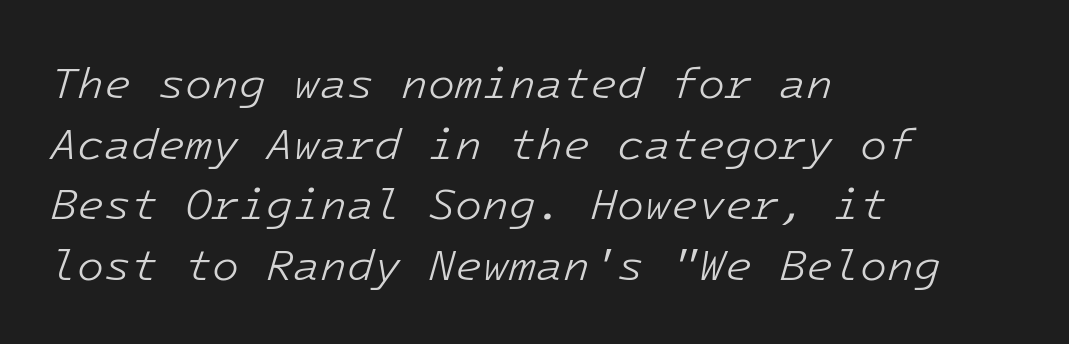
Q: Is the text bold? A: No.
Q: Is the text italic (slanted)? A: Yes, it leans right by about 16 degrees.
Q: Is the text underlined? A: No.
Q: How is the paragraph aligned? A: Left-aligned.
Q: Is the spacing between letters normal or unusually wide? A: Normal.
Q: Is the spacing between lines tight, normal or loose? A: Normal.
Q: Width (condensed, normal, or wide)? A: Normal.
Q: Stroke contrast? A: Low.
Q: x-height? A: Medium.
